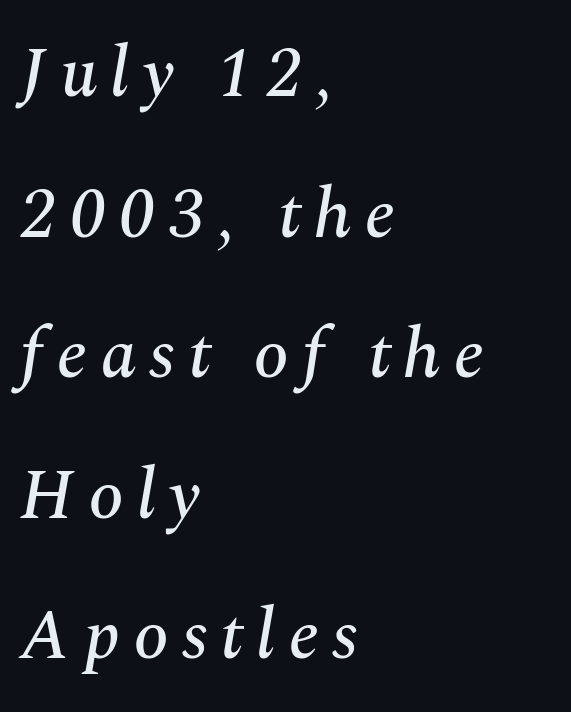
{"serif": "yes", "italic": "yes", "lean": "right", "slant_degrees": 10, "width": "normal", "stroke_contrast": "medium", "x_height": "medium", "monospaced": "no", "underline": "no", "align": "left", "line_spacing": "loose", "line_spacing_ratio": 1.98, "glyph_px": 71}
